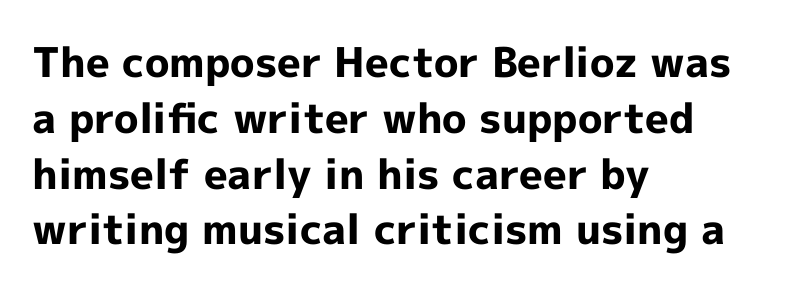
{"serif": "no", "italic": "no", "bold": "yes", "weight": "bold", "width": "normal", "x_height": "medium", "monospaced": "no", "underline": "no", "align": "left", "line_spacing": "normal", "line_spacing_ratio": 1.36, "letter_spacing": "normal", "letter_spacing_em": 0.0, "glyph_px": 41}
